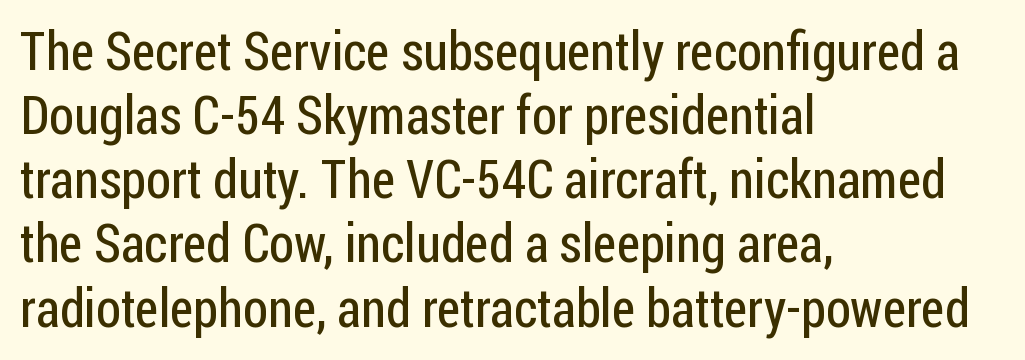
Q: Is the text bold? A: No.
Q: Is the text italic (slanted)? A: No, it is upright.
Q: Is the typeface a serif or a sans-serif typeface? A: Sans-serif.
Q: Is the text underlined? A: No.
Q: How is the paragraph aligned? A: Left-aligned.
Q: Is the spacing between letters normal or unusually wide? A: Normal.
Q: Width (condensed, normal, or wide)? A: Condensed.
Q: Stroke contrast? A: Low.
Q: x-height? A: Medium.
Q: Monospaced? A: No.
